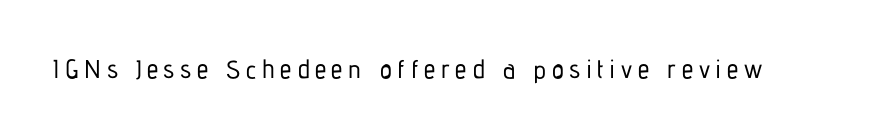
The image shows 26 px text type, upright; set unusually wide letter spacing (+0.21 em), not underlined.
